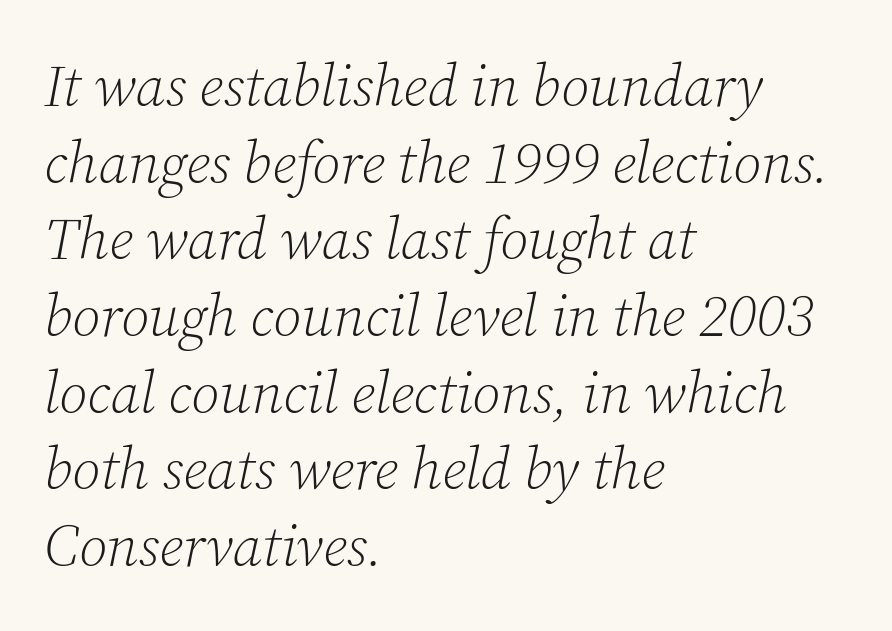
{"serif": "yes", "italic": "yes", "lean": "right", "slant_degrees": 12, "bold": "no", "weight": "light", "width": "normal", "stroke_contrast": "low", "x_height": "medium", "monospaced": "no", "underline": "no", "align": "left", "line_spacing": "normal", "line_spacing_ratio": 1.3, "letter_spacing": "normal", "letter_spacing_em": 0.0, "glyph_px": 59}
